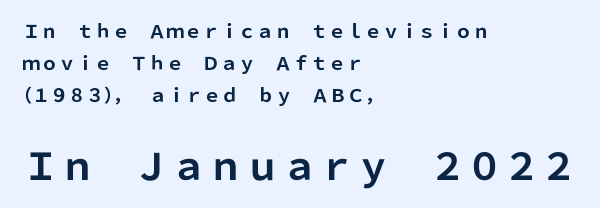
Q: Is the text bold? A: Yes.
Q: Is the text italic (slanted)? A: No, it is upright.
Q: Is the typeface a serif or a sans-serif typeface? A: Sans-serif.
Q: Is the text underlined? A: No.
Q: How is the paragraph aligned? A: Left-aligned.
Q: Is the spacing between letters normal or unusually wide? A: Normal.
Q: Which block of text is set in a larger size, the first (top) or the second (bottom)? A: The second (bottom) one.
Q: Width (condensed, normal, or wide)? A: Normal.
Q: Stroke contrast? A: Low.
Q: x-height? A: Medium.
Q: Monospaced? A: No.
